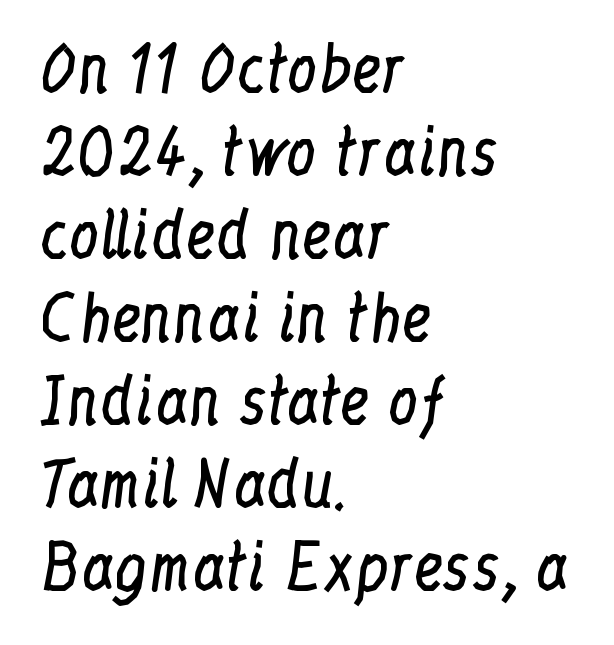
Q: Is the text bold? A: No.
Q: Is the text italic (slanted)? A: Yes.
Q: Is the typeface a serif or a sans-serif typeface? A: Serif.
Q: Is the text underlined? A: No.
Q: How is the paragraph aligned? A: Left-aligned.
Q: Is the spacing between letters normal or unusually wide? A: Normal.
Q: Is the spacing between lines tight, normal or loose? A: Normal.
Q: Width (condensed, normal, or wide)? A: Condensed.
Q: Stroke contrast? A: Low.
Q: x-height? A: Medium.
Q: Monospaced? A: No.
